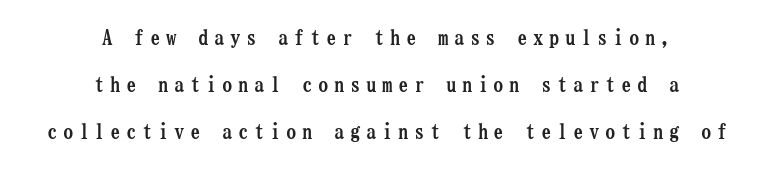
Q: Is the text bold? A: Yes.
Q: Is the text italic (slanted)? A: No, it is upright.
Q: Is the text underlined? A: No.
Q: How is the paragraph aligned? A: Centered.
Q: Is the spacing between letters normal or unusually wide? A: Unusually wide.
Q: Is the spacing between lines tight, normal or loose? A: Loose.
